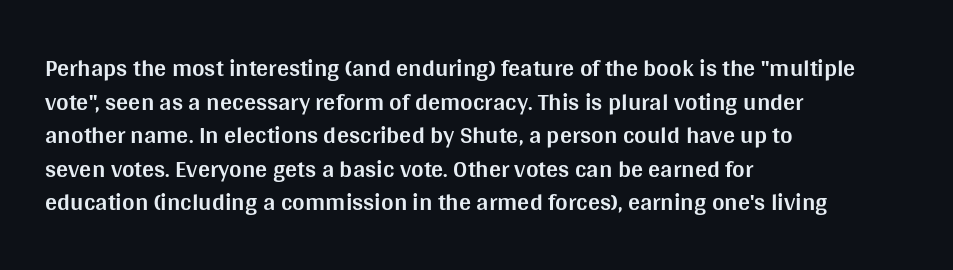
The image shows 24 px bold type, upright; set left-aligned, normal line spacing (1.4x), normal letter spacing, not underlined.
